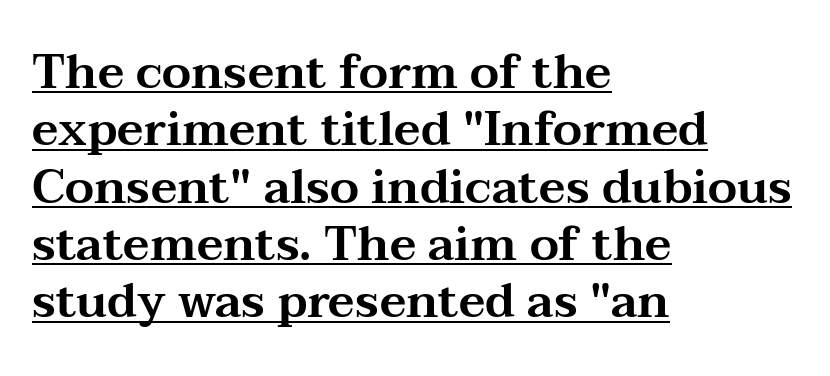
{"serif": "yes", "italic": "no", "width": "wide", "stroke_contrast": "medium", "x_height": "medium", "monospaced": "no", "underline": "yes", "align": "left", "line_spacing_ratio": 1.22, "letter_spacing": "normal", "letter_spacing_em": 0.0, "glyph_px": 47}
